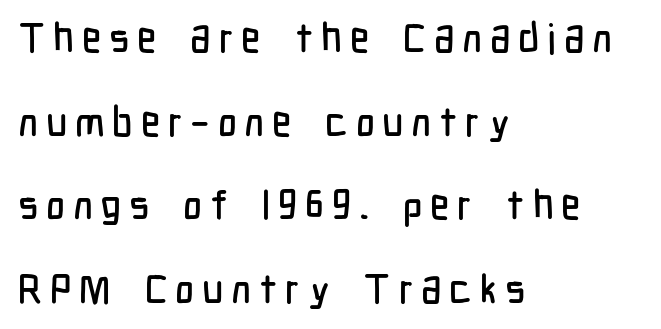
The image shows 41 px condensed sans-serif type, upright; set left-aligned, loose line spacing (2.04x), not underlined; low stroke contrast and a medium x-height.
